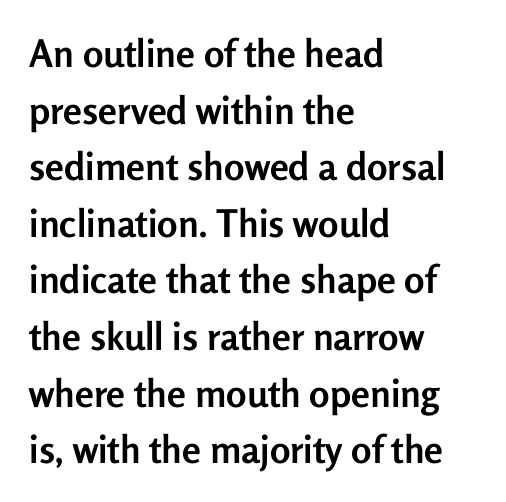
Ascenders rise straight up at ninety degrees. This is heavy type, rendered in bold. In terms of letterform style, serifs are entirely absent. A normal amount of white space separates one row of letters from the next. Varying glyph widths throughout — classic text-font behaviour.
